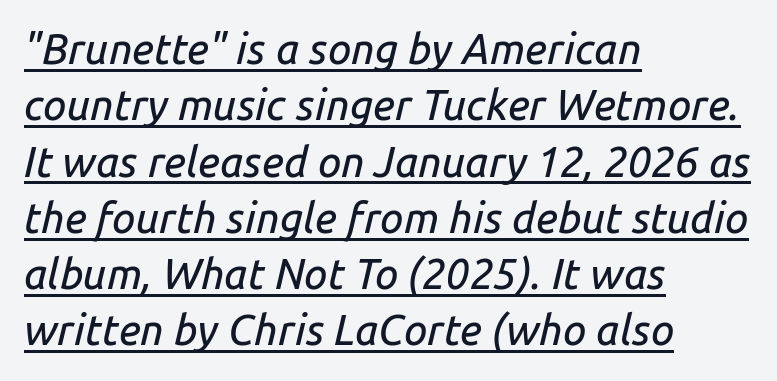
{"italic": "yes", "lean": "right", "slant_degrees": 14, "width": "normal", "stroke_contrast": "low", "x_height": "medium", "monospaced": "no", "underline": "yes", "align": "left", "line_spacing": "normal", "line_spacing_ratio": 1.34, "letter_spacing": "normal", "letter_spacing_em": 0.0, "glyph_px": 42}
